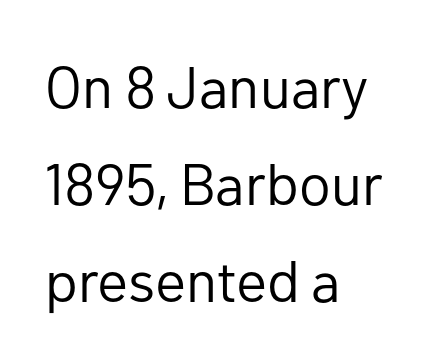
The image shows 58 px regular-weight sans-serif type, upright; set left-aligned, normal line spacing (1.67x), normal letter spacing, not underlined; low stroke contrast and a medium x-height.
